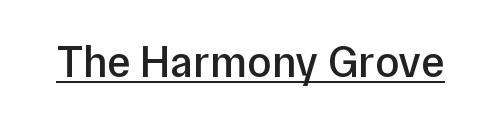
Q: Is the text bold? A: Semi-bold.
Q: Is the text italic (slanted)? A: No, it is upright.
Q: Is the typeface a serif or a sans-serif typeface? A: Sans-serif.
Q: Is the text underlined? A: Yes.
Q: Is the spacing between letters normal or unusually wide? A: Normal.
Q: Width (condensed, normal, or wide)? A: Normal.
Q: Stroke contrast? A: Low.
Q: x-height? A: Medium.
Q: Monospaced? A: No.
